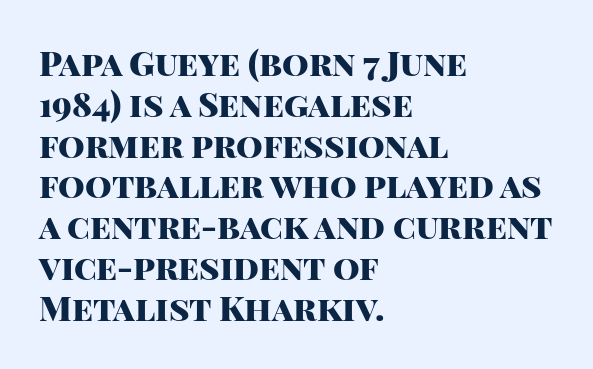
To sum up the face: it is a sans, with no serifs. The horizontal fit of the characters is conventional and even. Vertical strokes here are truly vertical. Every row of glyphs begins at an identical x-position on the left. Character widths vary here, with narrow letters taking less room than wide ones.
